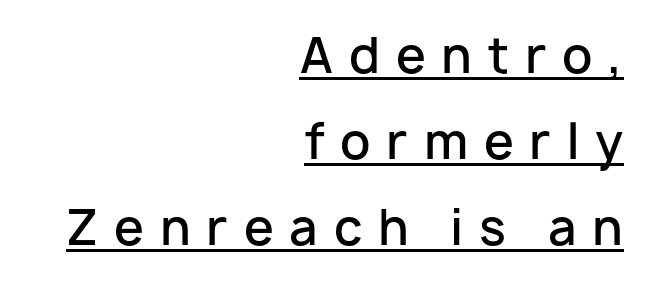
The image shows 48 px semibold sans-serif type, upright; set right-aligned, line spacing 1.79x, unusually wide letter spacing (+0.33 em), underlined; low stroke contrast and a medium x-height.
